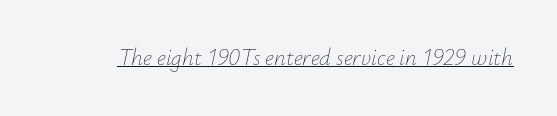
Looking at the ascenders, they clearly lean. A typesetter would call this zero additional tracking. Caption: lettering with a line underneath. The font is comparable to plain body text, perhaps lighter.
